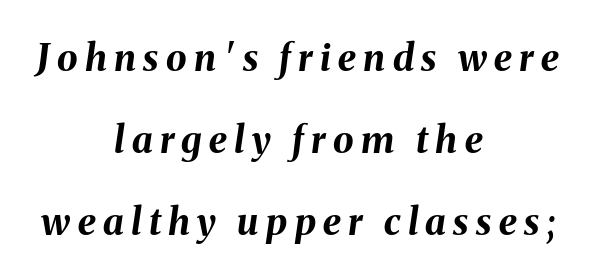
The face used here is rendered with a markedly widened letterfit. A typesetter would call this proportional, since set widths differ per character. This sample trades compactness for vertical openness between lines. The rag falls on both sides of this text block equally. Letters rest on an invisible, unmarked baseline. The passage shown is emphatically bold.
